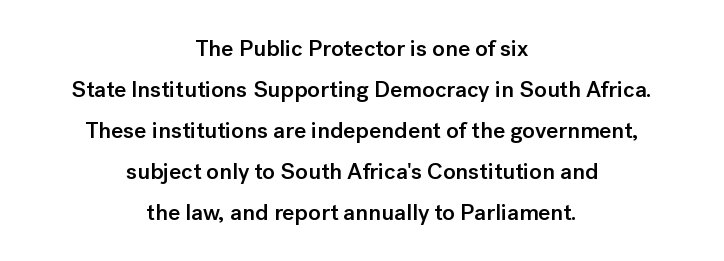
The image shows 23 px text type, upright; set centered, line spacing 1.78x, normal letter spacing, not underlined.
